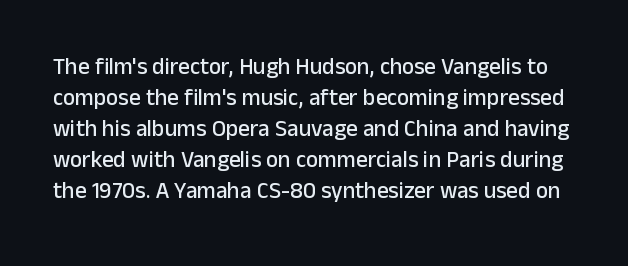
{"italic": "no", "underline": "no", "line_spacing": "normal", "line_spacing_ratio": 1.35, "letter_spacing": "normal", "letter_spacing_em": 0.0, "glyph_px": 23}
